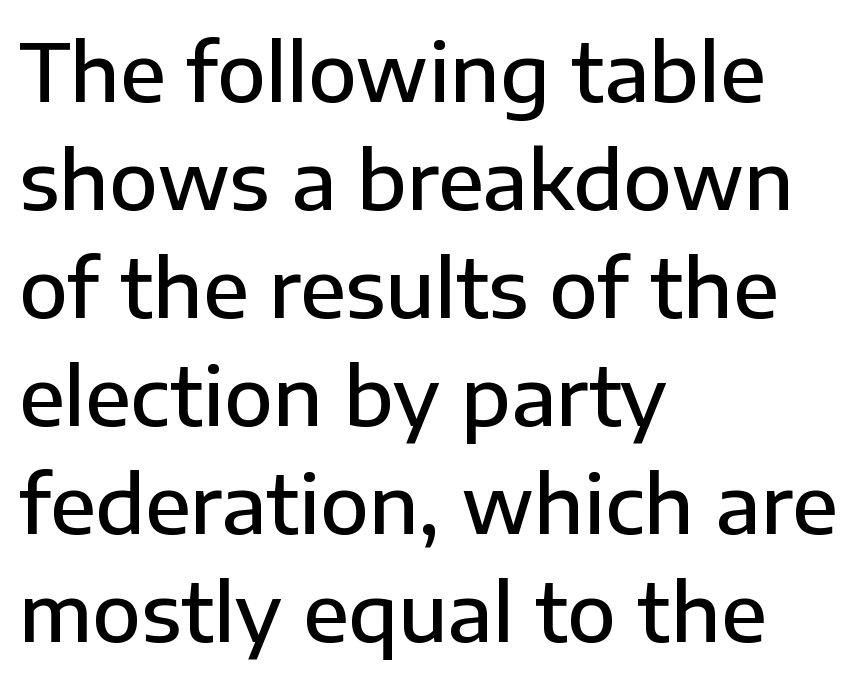
The font's upright variant was chosen for this text. Spacing verdict: proportional, widths tailored to each character. Observe the ordinary spacing: letters are neighbours, not strangers. This is moderately heavy type, rendered in semibold. Bare-footed words on every line. One glance says typical: line gaps are just what's usual.
